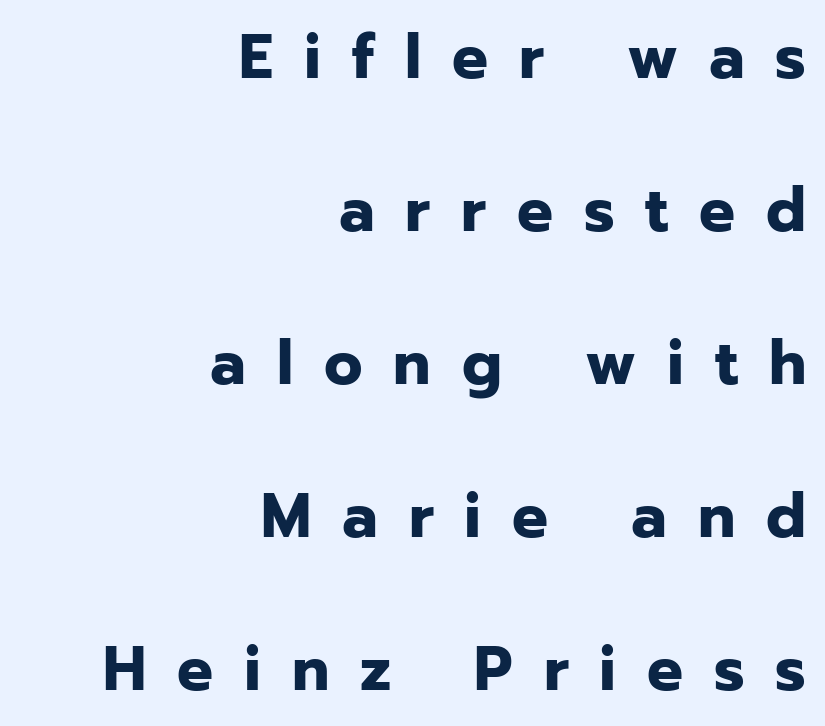
{"serif": "no", "italic": "no", "bold": "yes", "weight": "bold", "width": "normal", "stroke_contrast": "low", "x_height": "medium", "monospaced": "no", "underline": "no", "align": "right", "line_spacing": "loose", "line_spacing_ratio": 2.43, "letter_spacing": "wide", "letter_spacing_em": 0.49, "glyph_px": 63}
